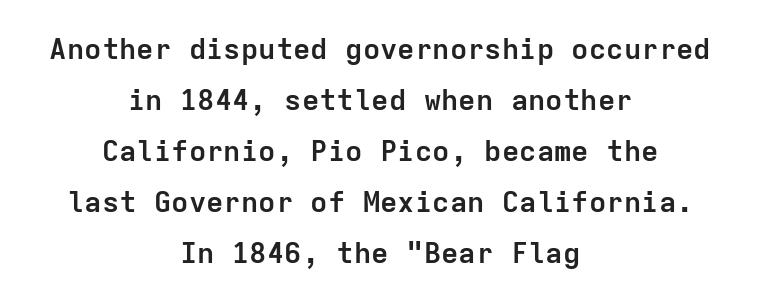
Characters follow at the spacing the type designer built in. This is sans-serif lettering, the kind often seen on screens and signage. The specimen omits any rule beneath the text block's lines. Students, this is bold: see how much ink each stroke carries. Think of a typewriter: that constant character pitch is what you see here.
